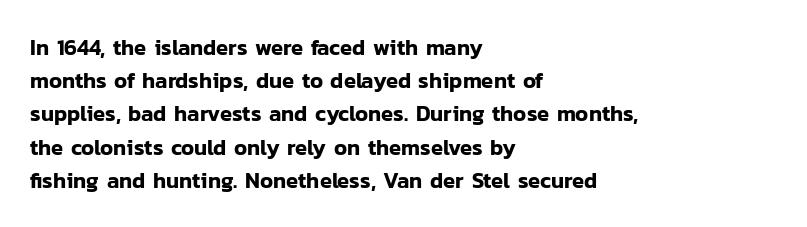
Q: Is the text italic (slanted)? A: No, it is upright.
Q: Is the text underlined? A: No.
Q: How is the paragraph aligned? A: Left-aligned.
Q: Is the spacing between letters normal or unusually wide? A: Normal.
Q: Is the spacing between lines tight, normal or loose? A: Normal.
